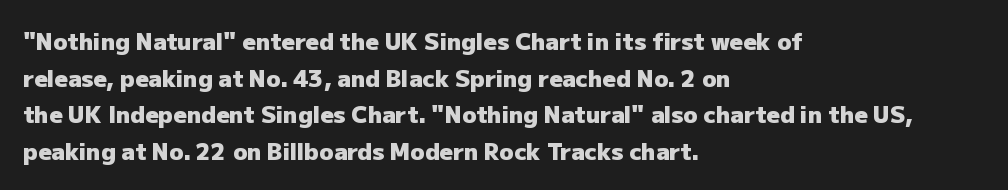
{"italic": "no", "bold": "yes", "underline": "no", "align": "left", "line_spacing": "normal", "line_spacing_ratio": 1.59, "letter_spacing": "normal", "letter_spacing_em": 0.0, "glyph_px": 23}
